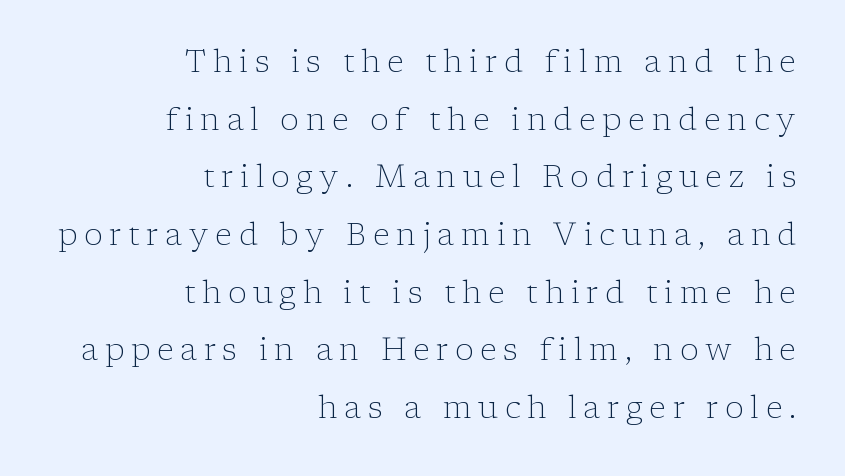
{"serif": "yes", "italic": "no", "bold": "no", "weight": "light", "width": "normal", "stroke_contrast": "low", "x_height": "medium", "monospaced": "no", "underline": "no", "align": "right", "line_spacing_ratio": 1.86, "letter_spacing": "wide", "letter_spacing_em": 0.22, "glyph_px": 31}
